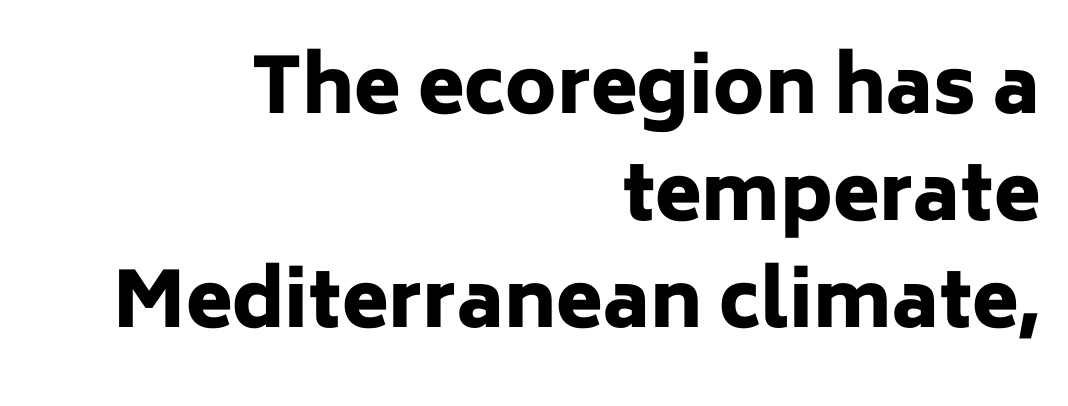
The image shows 76 px heavy sans-serif type, upright; set right-aligned, normal line spacing (1.41x), normal letter spacing, not underlined; low stroke contrast and a medium x-height.
